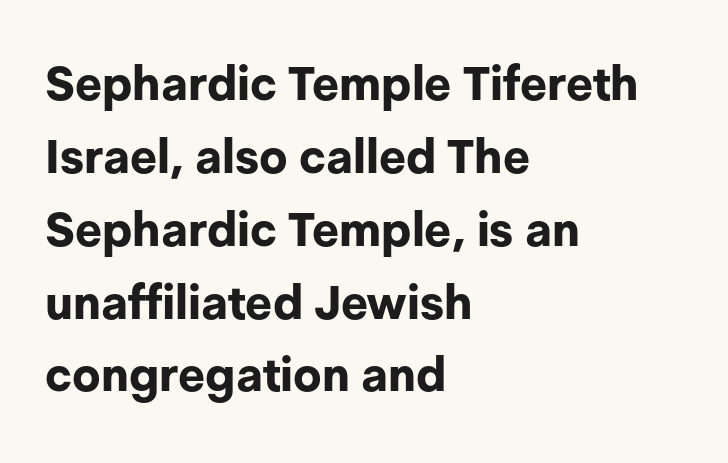
{"serif": "no", "italic": "no", "bold": "yes", "weight": "bold", "width": "normal", "stroke_contrast": "low", "x_height": "medium", "monospaced": "no", "underline": "no", "align": "left", "line_spacing": "normal", "line_spacing_ratio": 1.55, "letter_spacing": "normal", "letter_spacing_em": 0.0, "glyph_px": 47}
